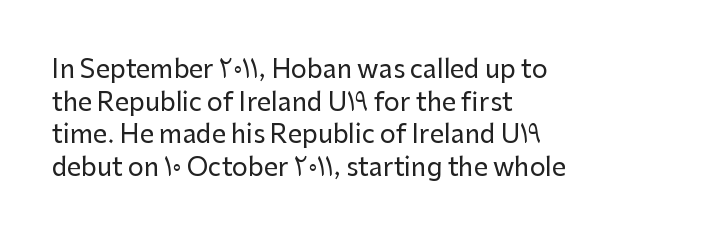
Q: Is the text italic (slanted)? A: No, it is upright.
Q: Is the text underlined? A: No.
Q: How is the paragraph aligned? A: Left-aligned.
Q: Is the spacing between letters normal or unusually wide? A: Normal.
Q: Is the spacing between lines tight, normal or loose? A: Normal.
